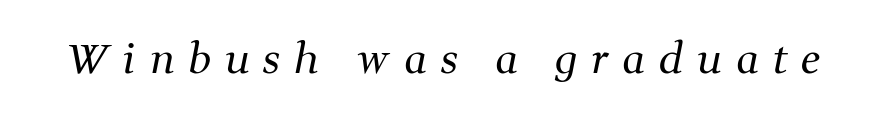
Font category for this specimen: serif. Weight: not bold — regular or lighter. Here the glyphs are tracked loosely, breaking word shapes into spaced letters. Each letter keeps its own natural width here, so spacing adapts to shape. Just letters on the line, the space beneath them empty. In terms of posture, this sample is oblique.
